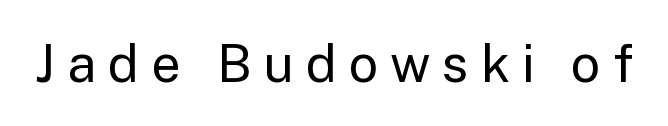
{"serif": "no", "italic": "no", "bold": "no", "weight": "regular", "width": "normal", "stroke_contrast": "low", "x_height": "medium", "monospaced": "no", "underline": "no", "letter_spacing": "wide", "letter_spacing_em": 0.23, "glyph_px": 52}
